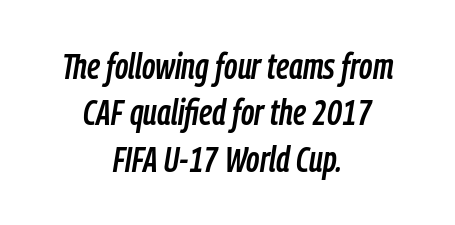
An italicized treatment has been applied to the whole sample. Standard letterfit; no display-style spreading of the glyphs. Looks like regular typesetting: each glyph gets only the width it needs. Type without underlining.
